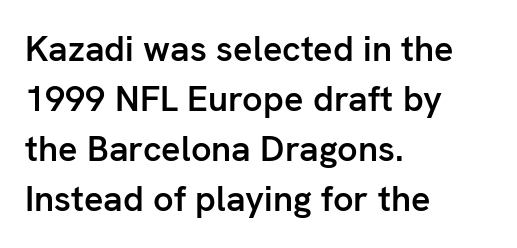
The image shows 36 px semibold sans-serif type, upright; set left-aligned, normal line spacing (1.39x), normal letter spacing, not underlined; low stroke contrast and a medium x-height.
